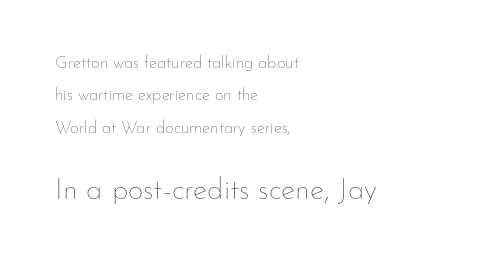
The rendering keeps characters at their native spacing. A typesetter would call this proportional, since set widths differ per character. The emphasis by scale lands on block number two, below. The lines are quadded left. A bare baseline throughout the passage.
